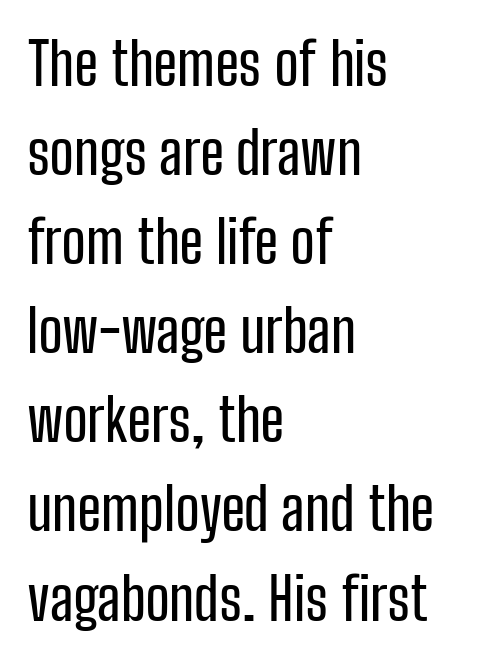
Q: Is the text italic (slanted)? A: No, it is upright.
Q: Is the typeface a serif or a sans-serif typeface? A: Sans-serif.
Q: Is the text underlined? A: No.
Q: How is the paragraph aligned? A: Left-aligned.
Q: Is the spacing between letters normal or unusually wide? A: Normal.
Q: Is the spacing between lines tight, normal or loose? A: Normal.
Q: Width (condensed, normal, or wide)? A: Condensed.
Q: Stroke contrast? A: Low.
Q: x-height? A: Medium.
Q: Monospaced? A: No.
